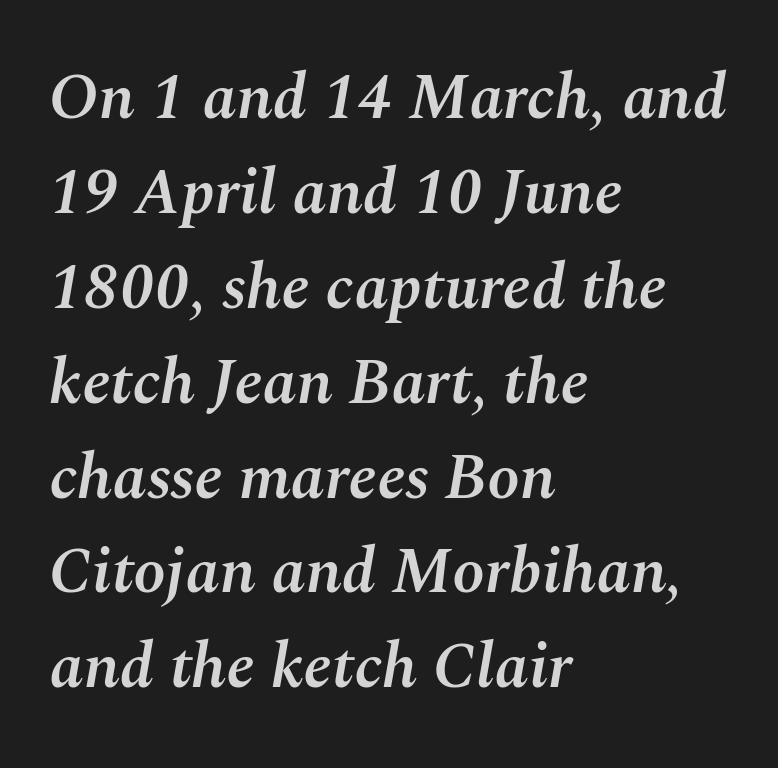
The image shows 65 px semibold type, italic (leaning right); set left-aligned, normal line spacing (1.46x), normal letter spacing, not underlined; medium stroke contrast and a medium x-height.
